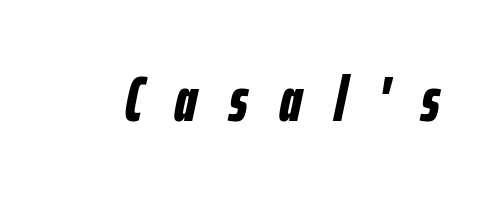
The image shows 63 px bold, condensed type, italic (leaning right); set unusually wide letter spacing (+0.5 em), not underlined; low stroke contrast and a medium x-height.
